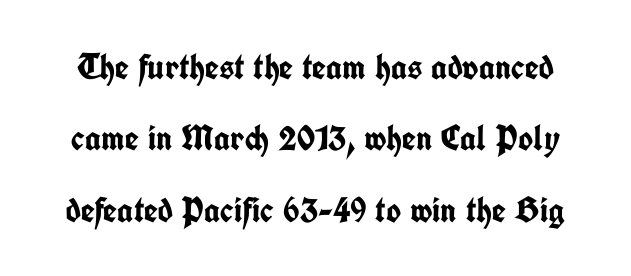
Q: Is the text bold? A: Yes.
Q: Is the text italic (slanted)? A: No, it is upright.
Q: Is the typeface a serif or a sans-serif typeface? A: Sans-serif.
Q: Is the text underlined? A: No.
Q: Is the spacing between letters normal or unusually wide? A: Normal.
Q: Is the spacing between lines tight, normal or loose? A: Loose.
Q: Width (condensed, normal, or wide)? A: Condensed.
Q: Stroke contrast? A: Low.
Q: x-height? A: Medium.
Q: Monospaced? A: No.
